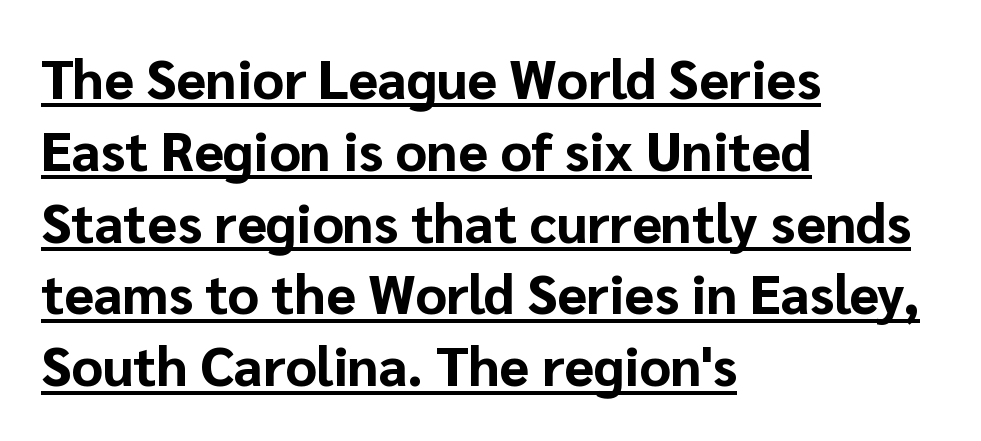
This is sans-serif lettering, the kind often seen on screens and signage. In CSS terms this would be text-align: left. Quick note: not italic, upright. How would I describe the line gaps? Plain and ordinary. Glance below the letters and you will spot a drawn line. Stroke thickness is high; the sample reads as a true bold.
